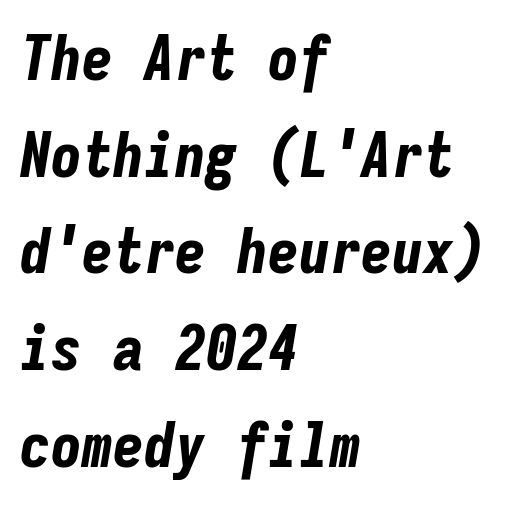
The lines sit at an ordinary, default distance from one another. These lines are rendered in a fixed-pitch font. Glance below the letters and you will spot only blank space. Designer's note — italics engaged. Between one letter and the next there's only the usual sliver of space.
